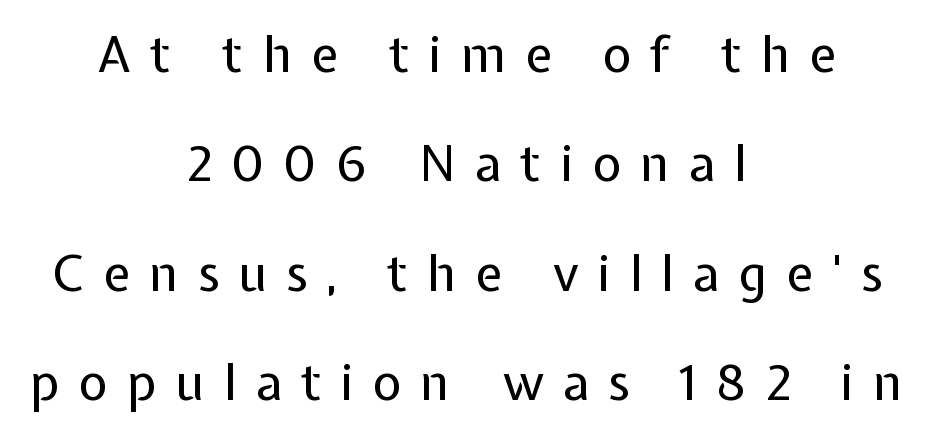
Q: Is the text bold? A: No.
Q: Is the text italic (slanted)? A: No, it is upright.
Q: Is the typeface a serif or a sans-serif typeface? A: Sans-serif.
Q: Is the text underlined? A: No.
Q: How is the paragraph aligned? A: Centered.
Q: Is the spacing between letters normal or unusually wide? A: Unusually wide.
Q: Is the spacing between lines tight, normal or loose? A: Loose.
Q: Width (condensed, normal, or wide)? A: Normal.
Q: Stroke contrast? A: Low.
Q: x-height? A: Medium.
Q: Monospaced? A: No.
